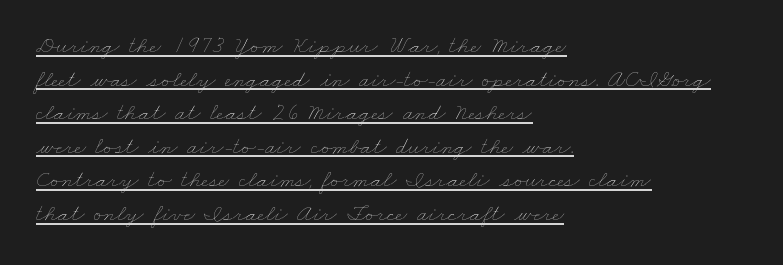
The image shows 24 px text type; set left-aligned, normal line spacing (1.4x), normal letter spacing, underlined.
